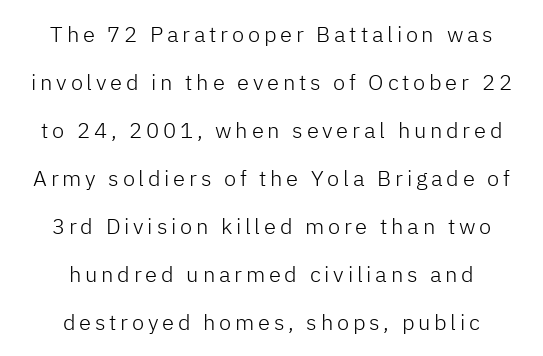
The strokes are not fattened; the text isn't bold. Layout note: lines centered. You could fit nearly another row in the gap between these rows. The string is rendered with underlining switched off.
